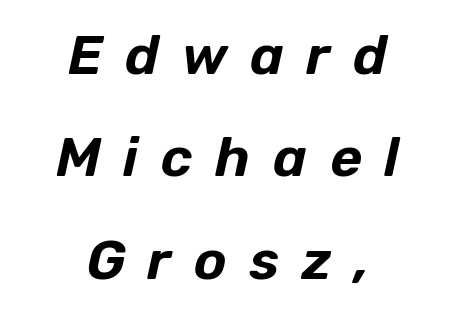
{"italic": "yes", "lean": "right", "slant_degrees": 12, "width": "normal", "stroke_contrast": "low", "x_height": "medium", "monospaced": "no", "underline": "no", "align": "center", "line_spacing_ratio": 1.86, "letter_spacing": "wide", "letter_spacing_em": 0.41, "glyph_px": 55}
